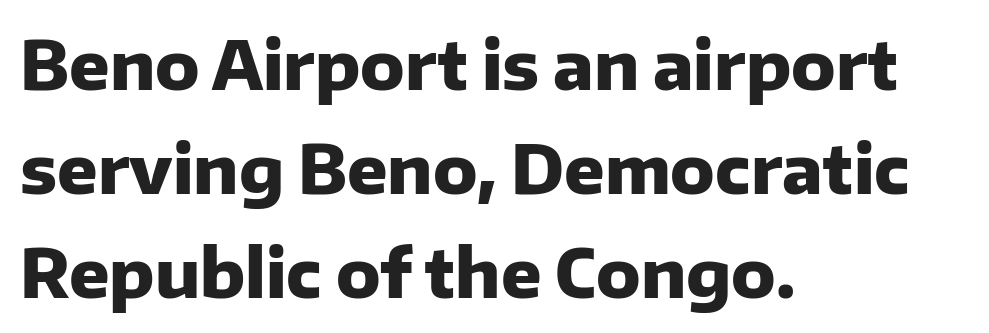
The image shows 67 px heavy sans-serif type, upright; set left-aligned, normal line spacing (1.55x), normal letter spacing, not underlined; low stroke contrast and a medium x-height.
